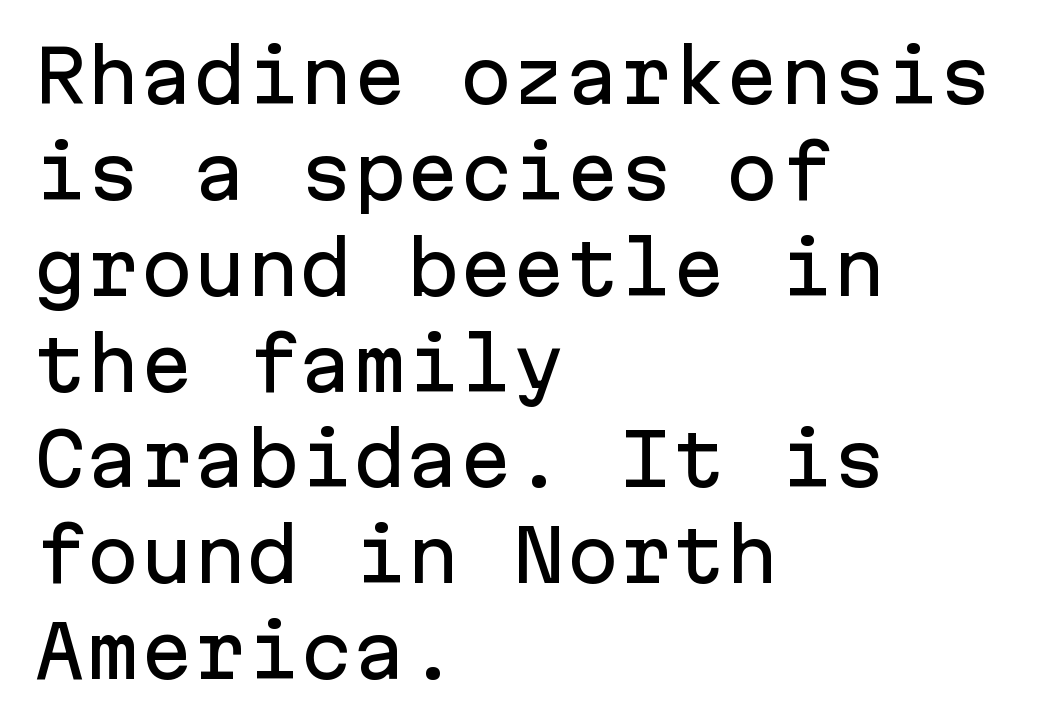
{"serif": "no", "italic": "no", "width": "normal", "stroke_contrast": "low", "x_height": "medium", "monospaced": "yes", "underline": "no", "align": "left", "line_spacing": "normal", "line_spacing_ratio": 1.35, "letter_spacing": "normal", "letter_spacing_em": 0.0, "glyph_px": 71}
